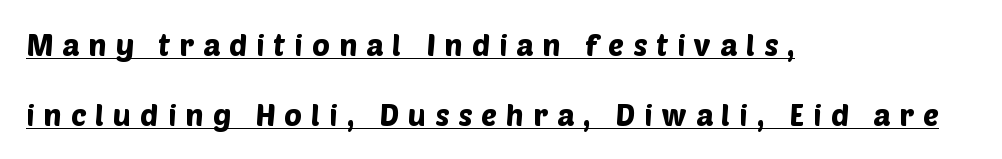
Q: Is the typeface a serif or a sans-serif typeface? A: Sans-serif.
Q: Is the text underlined? A: Yes.
Q: How is the paragraph aligned? A: Left-aligned.
Q: Is the spacing between letters normal or unusually wide? A: Unusually wide.
Q: Is the spacing between lines tight, normal or loose? A: Loose.
Q: Width (condensed, normal, or wide)? A: Normal.
Q: Stroke contrast? A: Low.
Q: x-height? A: Large.
Q: Monospaced? A: No.
